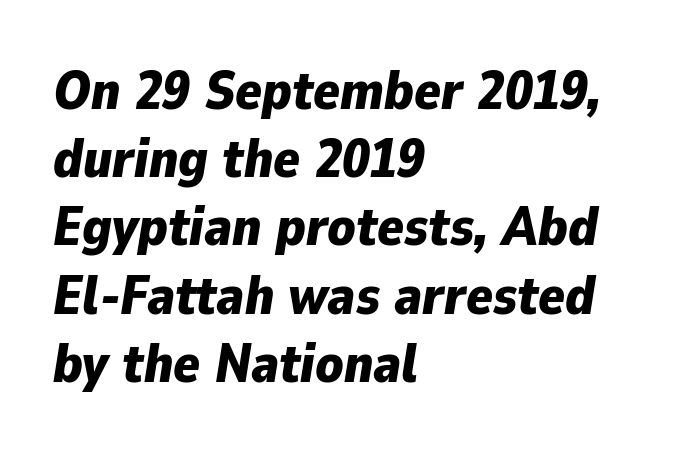
{"italic": "yes", "lean": "right", "slant_degrees": 9, "bold": "yes", "weight": "bold", "width": "normal", "stroke_contrast": "low", "x_height": "medium", "monospaced": "no", "underline": "no", "align": "left", "line_spacing_ratio": 1.24, "letter_spacing": "normal", "letter_spacing_em": 0.0, "glyph_px": 55}
